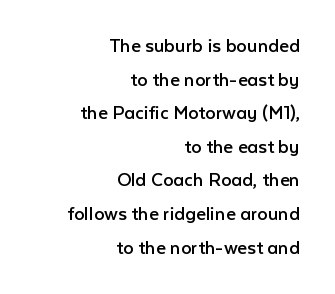
Q: Is the text bold? A: No.
Q: Is the text italic (slanted)? A: No, it is upright.
Q: Is the text underlined? A: No.
Q: How is the paragraph aligned? A: Right-aligned.
Q: Is the spacing between letters normal or unusually wide? A: Normal.
Q: Is the spacing between lines tight, normal or loose? A: Normal.
